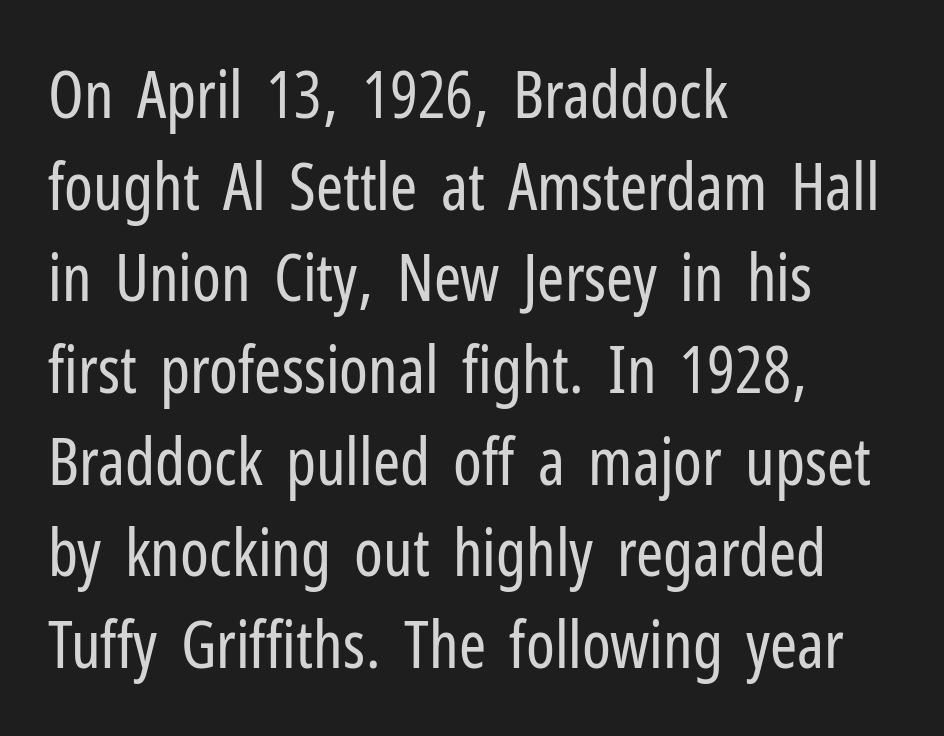
The image shows 65 px regular-weight, condensed sans-serif type, upright; set left-aligned, normal line spacing (1.41x), normal letter spacing, not underlined; low stroke contrast and a medium x-height.
